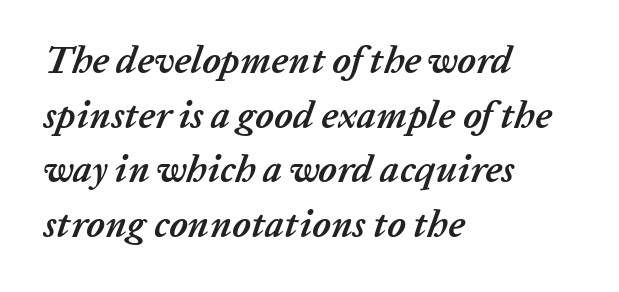
The image shows 38 px semibold type, italic (leaning right); set left-aligned, normal line spacing (1.44x), normal letter spacing, not underlined; low stroke contrast and a medium x-height.
